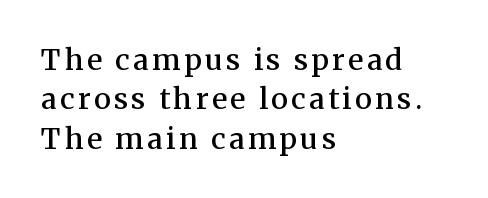
The image shows 29 px semibold serif type, upright; set left-aligned, normal line spacing (1.36x), not underlined; medium stroke contrast and a medium x-height.
